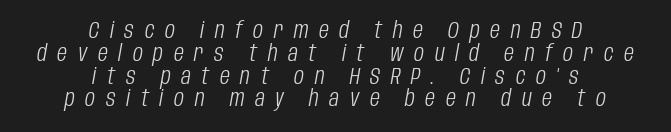
In terms of leading, this rendering errs on the cramped side. These lines stack symmetrically, like a column narrowing and widening about its center. Nothing heavy about these letters — not bold at all. Posture: slanted. Decoration check: the copy has no underline. The face used here is rendered with a markedly widened letterfit.
